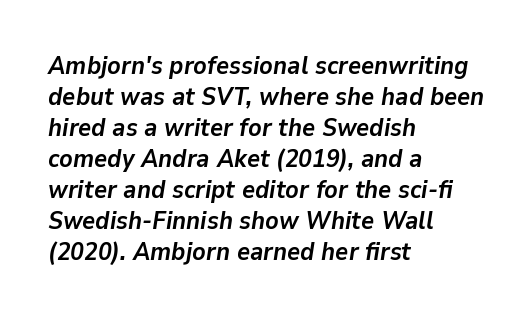
The image shows 25 px bold type, italic (leaning right); set left-aligned, line spacing 1.24x, normal letter spacing, not underlined.
